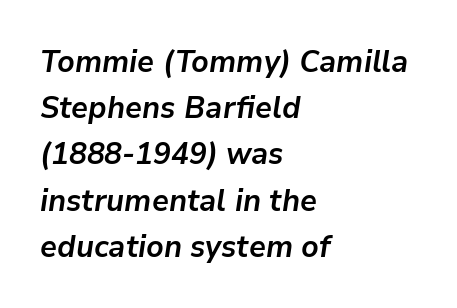
The letters are bold, with thick, heavy strokes. Teacher's note: observe the even left margin — that is flush-left alignment. Proportional: the letters do not fall into vertical columns. The vertical gap from one line to the next is medium.
